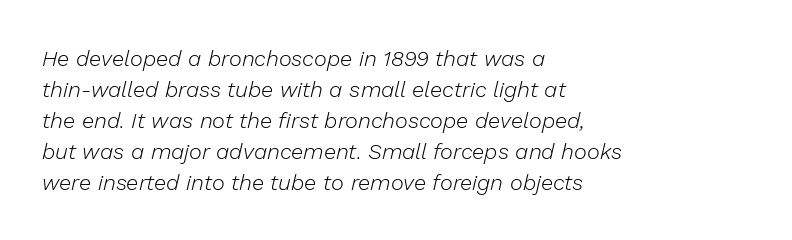
The image shows 22 px text type, italic (leaning right); set left-aligned, normal line spacing (1.41x), normal letter spacing, not underlined.
